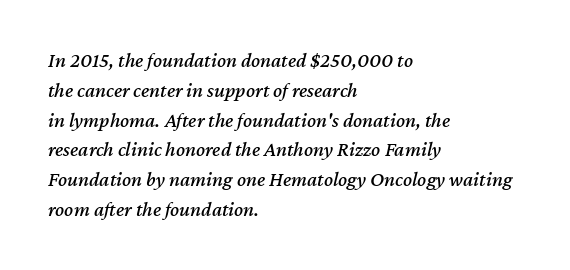
{"italic": "yes", "lean": "right", "slant_degrees": 12, "underline": "no", "align": "left", "line_spacing": "normal", "line_spacing_ratio": 1.42, "letter_spacing": "normal", "letter_spacing_em": 0.0, "glyph_px": 21}
